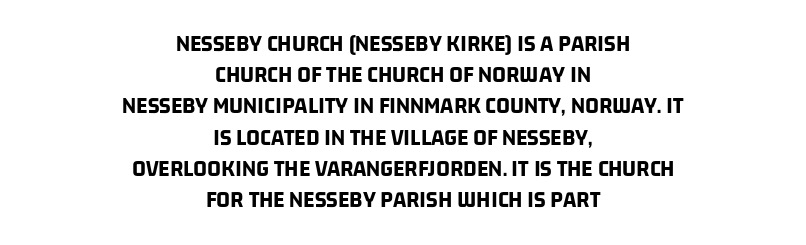
Q: Is the text bold? A: Yes.
Q: Is the text underlined? A: No.
Q: How is the paragraph aligned? A: Centered.
Q: Is the spacing between letters normal or unusually wide? A: Normal.
Q: Is the spacing between lines tight, normal or loose? A: Normal.
